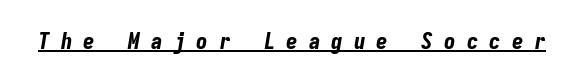
Emphasis-style slanted type is in use. This rendering widens character spacing well past its baseline value. Chunky letters — that's bold for sure. This is underlined copy, the kind a proofreader might mark for attention.
